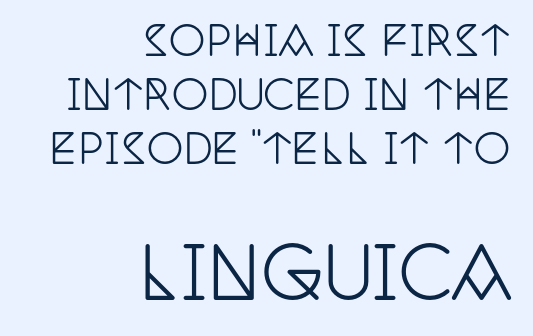
Q: Is the text italic (slanted)? A: No, it is upright.
Q: Is the typeface a serif or a sans-serif typeface? A: Serif.
Q: Is the text underlined? A: No.
Q: How is the paragraph aligned? A: Right-aligned.
Q: Is the spacing between letters normal or unusually wide? A: Normal.
Q: Is the spacing between lines tight, normal or loose? A: Normal.
Q: Which block of text is set in a larger size, the first (top) or the second (bottom)? A: The second (bottom) one.
Q: Width (condensed, normal, or wide)? A: Condensed.
Q: Stroke contrast? A: Low.
Q: x-height? A: Large.
Q: Monospaced? A: No.
